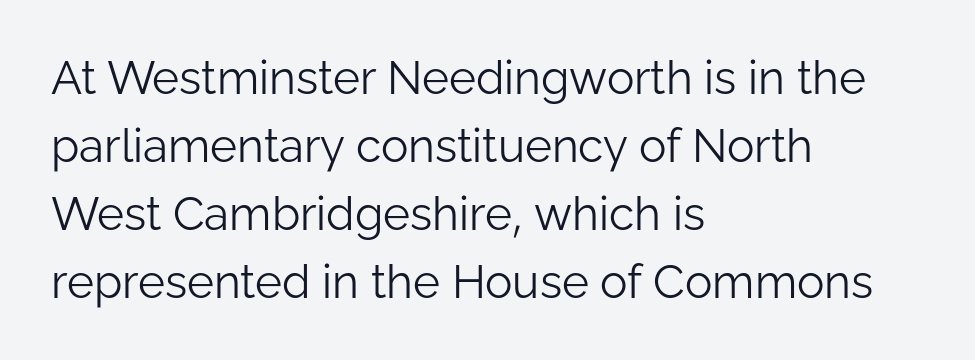
The image shows 46 px light sans-serif type, upright; set left-aligned, normal line spacing (1.48x), normal letter spacing, not underlined; low stroke contrast and a medium x-height.
